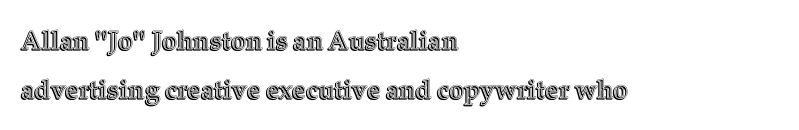
Where is the straight margin? On the left. A typesetter would call this zero additional tracking. The lettering holds an erect, upright posture throughout. The specimen omits any rule beneath the text block's lines.
